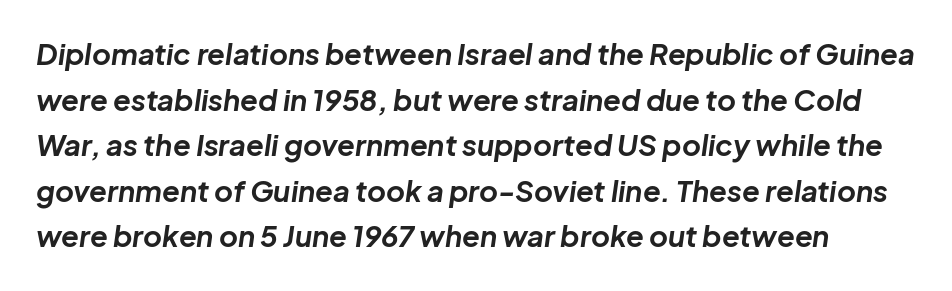
{"italic": "yes", "lean": "right", "slant_degrees": 8, "bold": "yes", "weight": "bold", "width": "normal", "stroke_contrast": "low", "x_height": "medium", "monospaced": "no", "underline": "no", "line_spacing": "normal", "line_spacing_ratio": 1.57, "letter_spacing": "normal", "letter_spacing_em": 0.0, "glyph_px": 29}
